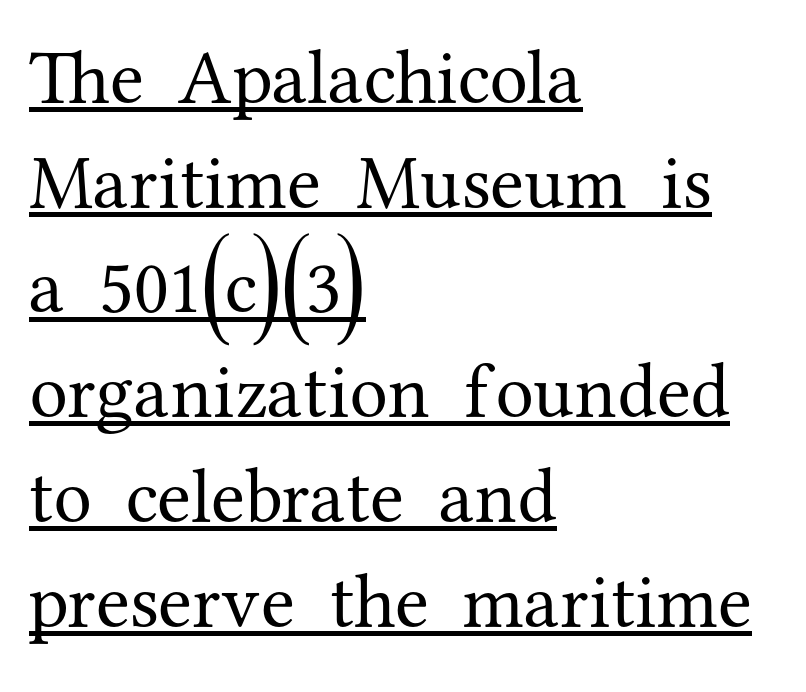
{"serif": "yes", "italic": "no", "bold": "no", "weight": "regular", "width": "normal", "stroke_contrast": "medium", "x_height": "medium", "monospaced": "no", "underline": "yes", "align": "left", "line_spacing": "normal", "line_spacing_ratio": 1.36, "letter_spacing": "normal", "letter_spacing_em": 0.0, "glyph_px": 77}
